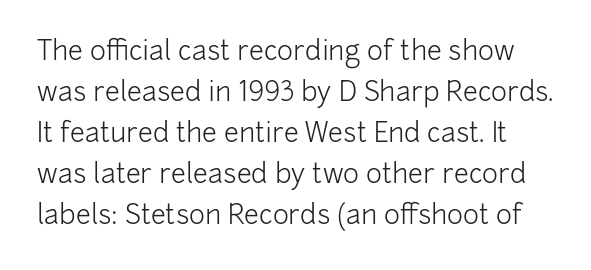
The image shows 27 px text type, upright; set normal line spacing (1.52x), normal letter spacing, not underlined.
